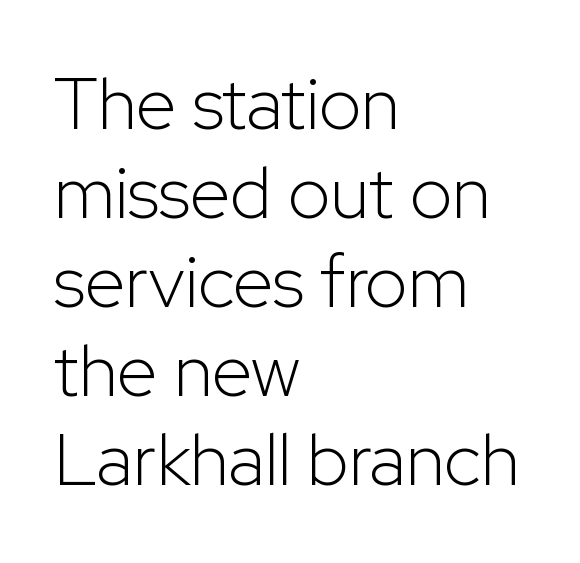
Q: Is the text bold? A: No.
Q: Is the text italic (slanted)? A: No, it is upright.
Q: Is the typeface a serif or a sans-serif typeface? A: Sans-serif.
Q: Is the text underlined? A: No.
Q: How is the paragraph aligned? A: Left-aligned.
Q: Is the spacing between letters normal or unusually wide? A: Normal.
Q: Width (condensed, normal, or wide)? A: Normal.
Q: Stroke contrast? A: Low.
Q: x-height? A: Medium.
Q: Monospaced? A: No.
